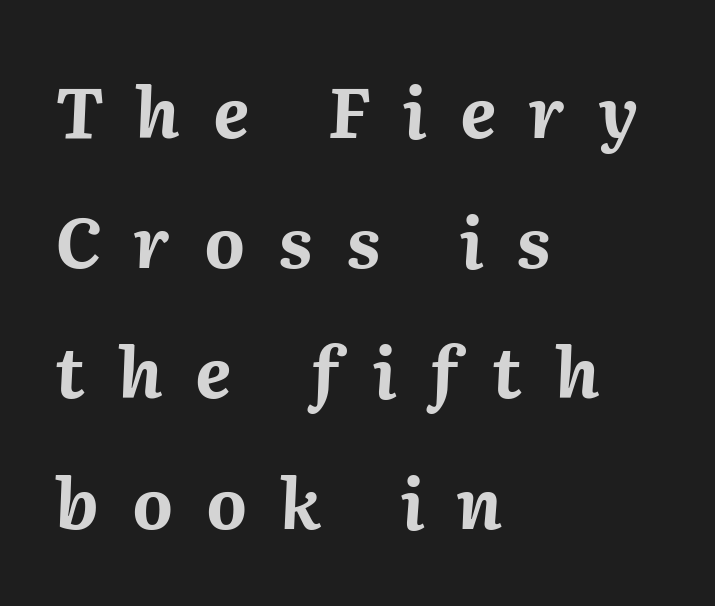
{"italic": "yes", "lean": "right", "slant_degrees": 2, "bold": "yes", "weight": "bold", "width": "normal", "stroke_contrast": "medium", "x_height": "medium", "monospaced": "no", "underline": "no", "align": "left", "line_spacing_ratio": 1.86, "letter_spacing": "wide", "letter_spacing_em": 0.47, "glyph_px": 70}
